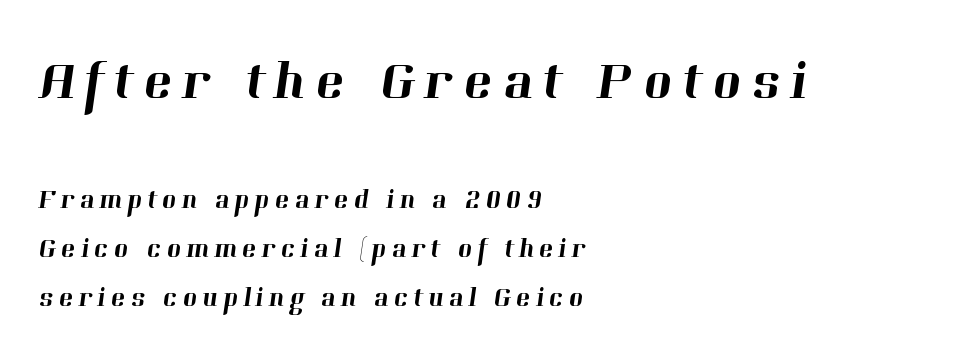
Q: Is the typeface a serif or a sans-serif typeface? A: Serif.
Q: Is the text underlined? A: No.
Q: How is the paragraph aligned? A: Left-aligned.
Q: Which block of text is set in a larger size, the first (top) or the second (bottom)? A: The first (top) one.
Q: Width (condensed, normal, or wide)? A: Normal.
Q: Stroke contrast? A: High.
Q: x-height? A: Medium.
Q: Monospaced? A: No.
